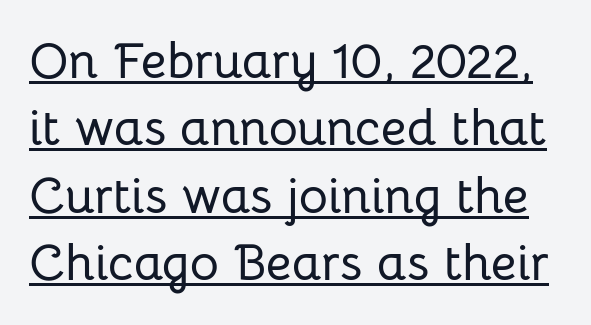
Q: Is the text italic (slanted)? A: No, it is upright.
Q: Is the typeface a serif or a sans-serif typeface? A: Sans-serif.
Q: Is the text underlined? A: Yes.
Q: Is the spacing between letters normal or unusually wide? A: Normal.
Q: Is the spacing between lines tight, normal or loose? A: Normal.
Q: Width (condensed, normal, or wide)? A: Normal.
Q: Stroke contrast? A: Low.
Q: x-height? A: Medium.
Q: Monospaced? A: No.
